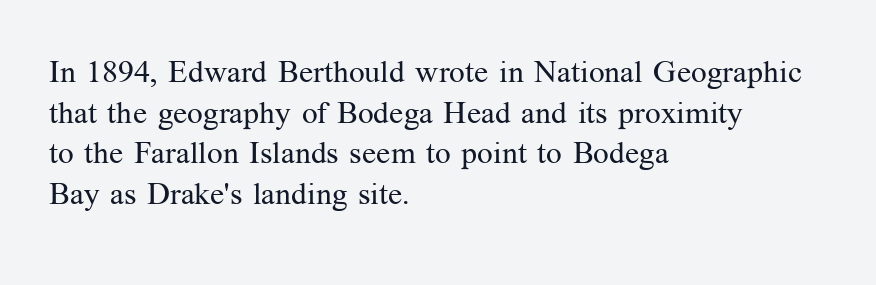
Here the designer chose a conventional face with non-uniform glyph widths. A serif font was chosen for this passage. Caption: multi-line text, flush left, ragged right. The type sits square on the baseline with zero lean.
